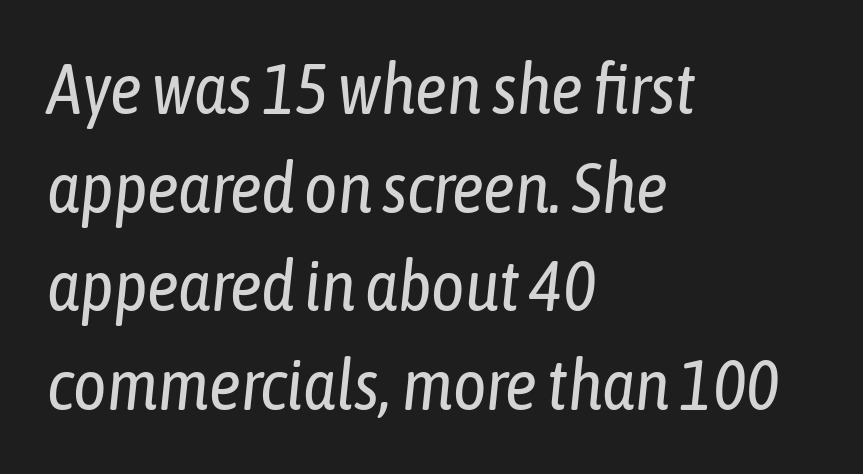
The image shows 71 px regular-weight, condensed type, italic (leaning right); set left-aligned, normal line spacing (1.39x), normal letter spacing, not underlined; low stroke contrast and a medium x-height.
